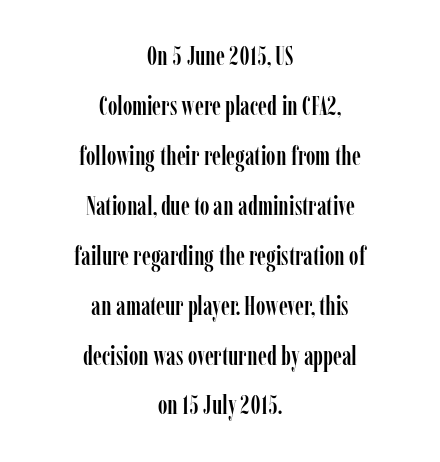
The string is rendered with underlining switched off. A great deal of white space separates one row of letters from the next. Observe the ordinary spacing: letters are neighbours, not strangers. The passage is arranged like a title page — every line centered. The letters stand upright; this is a roman face.
